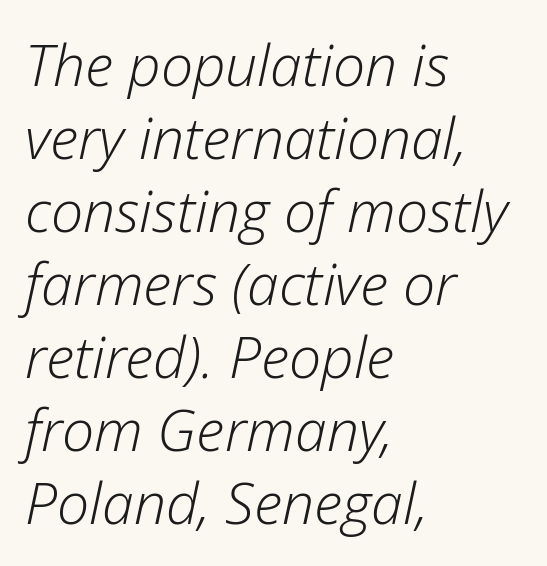
{"italic": "yes", "lean": "right", "slant_degrees": 12, "bold": "no", "weight": "light", "width": "normal", "stroke_contrast": "low", "x_height": "medium", "monospaced": "no", "underline": "no", "align": "left", "line_spacing": "normal", "line_spacing_ratio": 1.28, "letter_spacing": "normal", "letter_spacing_em": 0.0, "glyph_px": 57}
